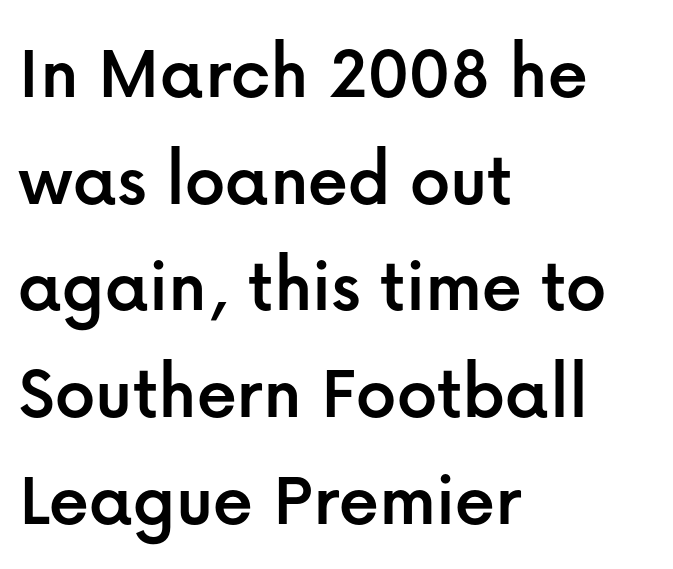
Q: Is the text italic (slanted)? A: No, it is upright.
Q: Is the typeface a serif or a sans-serif typeface? A: Sans-serif.
Q: Is the text underlined? A: No.
Q: How is the paragraph aligned? A: Left-aligned.
Q: Is the spacing between letters normal or unusually wide? A: Normal.
Q: Is the spacing between lines tight, normal or loose? A: Normal.
Q: Width (condensed, normal, or wide)? A: Normal.
Q: Stroke contrast? A: Low.
Q: x-height? A: Medium.
Q: Monospaced? A: No.
